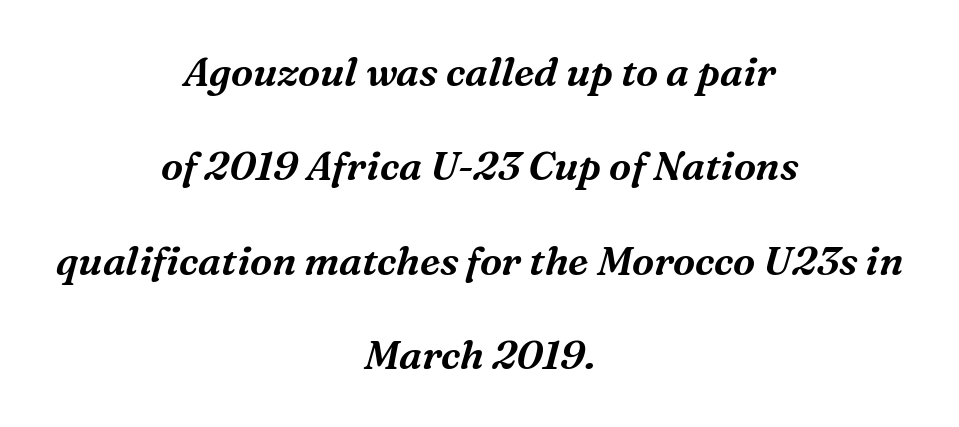
The image shows 40 px serif type, italic (leaning right); set centered, loose line spacing (2.36x), normal letter spacing, not underlined; medium stroke contrast and a medium x-height.
